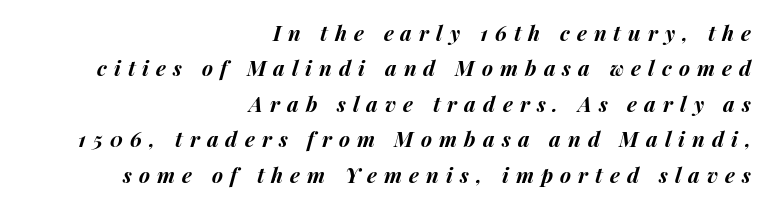
Q: Is the text bold? A: Yes.
Q: Is the text italic (slanted)? A: Yes, it leans right by about 14 degrees.
Q: Is the text underlined? A: No.
Q: How is the paragraph aligned? A: Right-aligned.
Q: Is the spacing between letters normal or unusually wide? A: Unusually wide.
Q: Is the spacing between lines tight, normal or loose? A: Normal.
